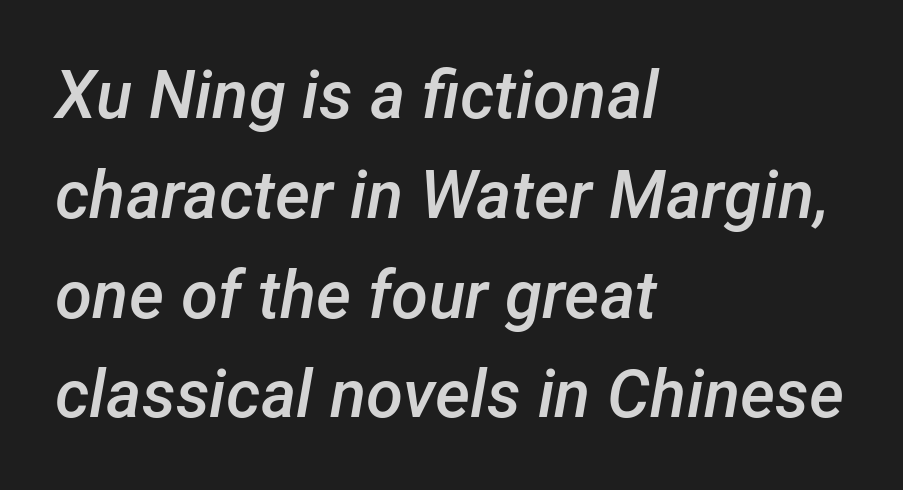
Q: Is the text bold? A: Semi-bold.
Q: Is the text italic (slanted)? A: Yes, it leans right by about 12 degrees.
Q: Is the text underlined? A: No.
Q: How is the paragraph aligned? A: Left-aligned.
Q: Is the spacing between letters normal or unusually wide? A: Normal.
Q: Is the spacing between lines tight, normal or loose? A: Normal.
Q: Width (condensed, normal, or wide)? A: Normal.
Q: Stroke contrast? A: Low.
Q: x-height? A: Medium.
Q: Monospaced? A: No.
